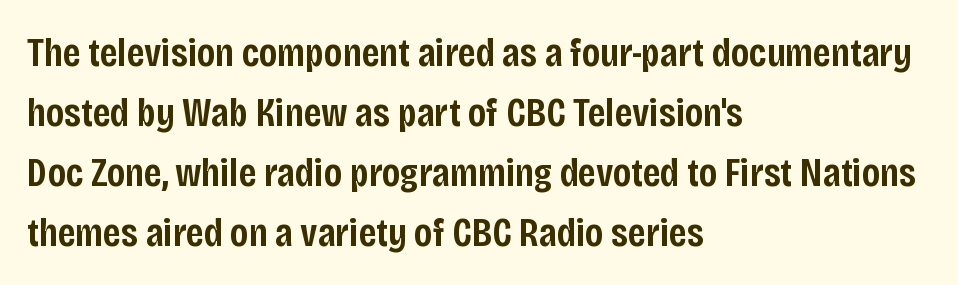
The typesetting leans somewhat heavy: a semibold. Short note: letters normally spaced. Teacher's note: observe the even left margin — that is flush-left alignment. Nobody drew a line under any word here.
